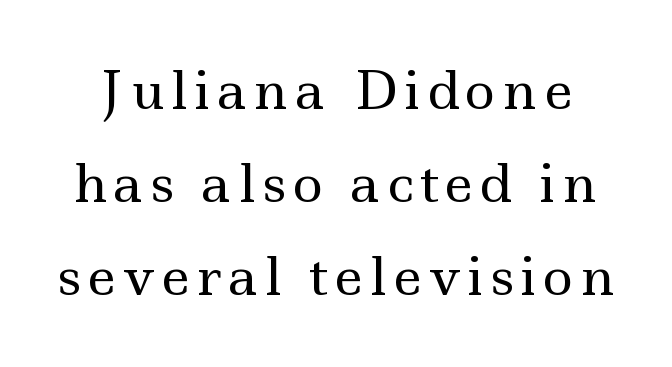
Q: Is the text bold? A: No.
Q: Is the text italic (slanted)? A: No, it is upright.
Q: Is the typeface a serif or a sans-serif typeface? A: Serif.
Q: Is the text underlined? A: No.
Q: Width (condensed, normal, or wide)? A: Wide.
Q: x-height? A: Small.
Q: Monospaced? A: No.
